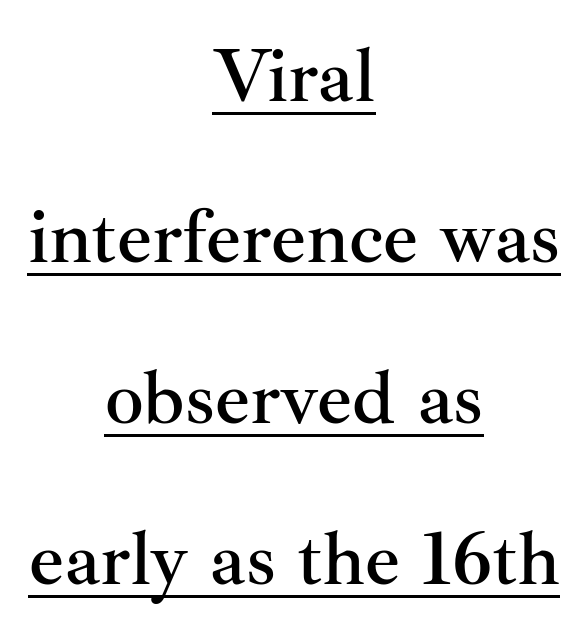
{"serif": "yes", "italic": "no", "width": "normal", "stroke_contrast": "medium", "x_height": "small", "monospaced": "no", "underline": "yes", "align": "center", "line_spacing": "loose", "line_spacing_ratio": 2.09, "letter_spacing": "normal", "letter_spacing_em": 0.0, "glyph_px": 77}
